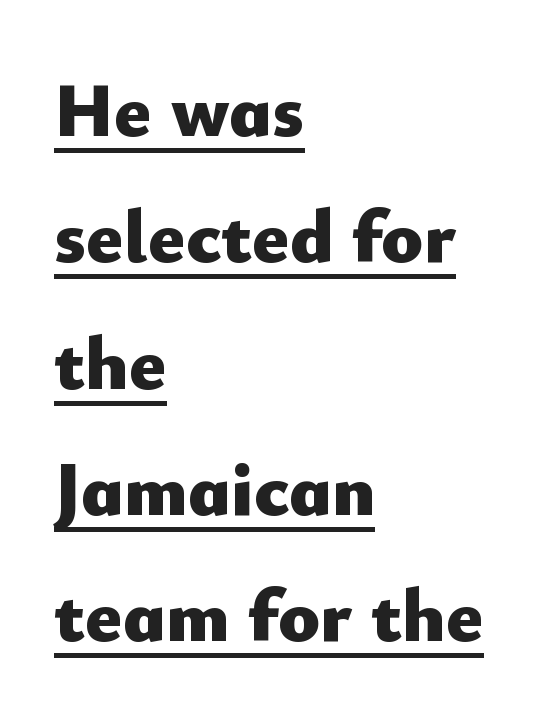
Looks like regular typesetting: each glyph gets only the width it needs. The face used here is rendered with its standard letterfit. On the weight axis this lands at bold, roughly 700. Reading down the column, the eye jumps a familiar distance to each next line.
